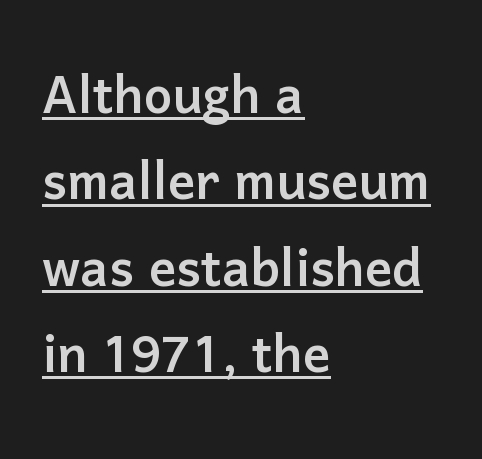
If you measured baseline to baseline, you'd find a middling distance. To sum up the face: it is a sans, with no serifs. Horizontal alignment here is leftward, the default for most running prose. Underlining? Definitely there.
